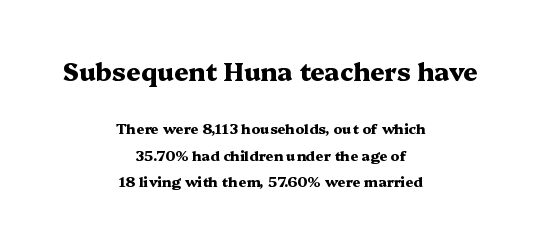
{"italic": "no", "bold": "yes", "underline": "no", "align": "center", "line_spacing_ratio": 1.86, "letter_spacing": "normal", "letter_spacing_em": 0.0, "larger_block": "first", "size_ratio": 1.79, "glyph_px": 25}
